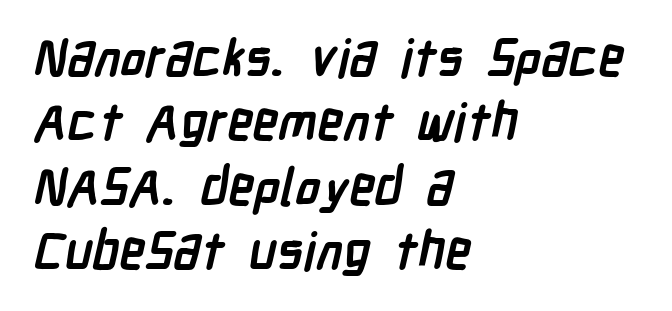
{"serif": "no", "bold": "yes", "weight": "semibold", "width": "condensed", "stroke_contrast": "low", "x_height": "medium", "monospaced": "no", "underline": "no", "align": "left", "line_spacing_ratio": 1.24, "letter_spacing": "normal", "letter_spacing_em": 0.0, "glyph_px": 52}
